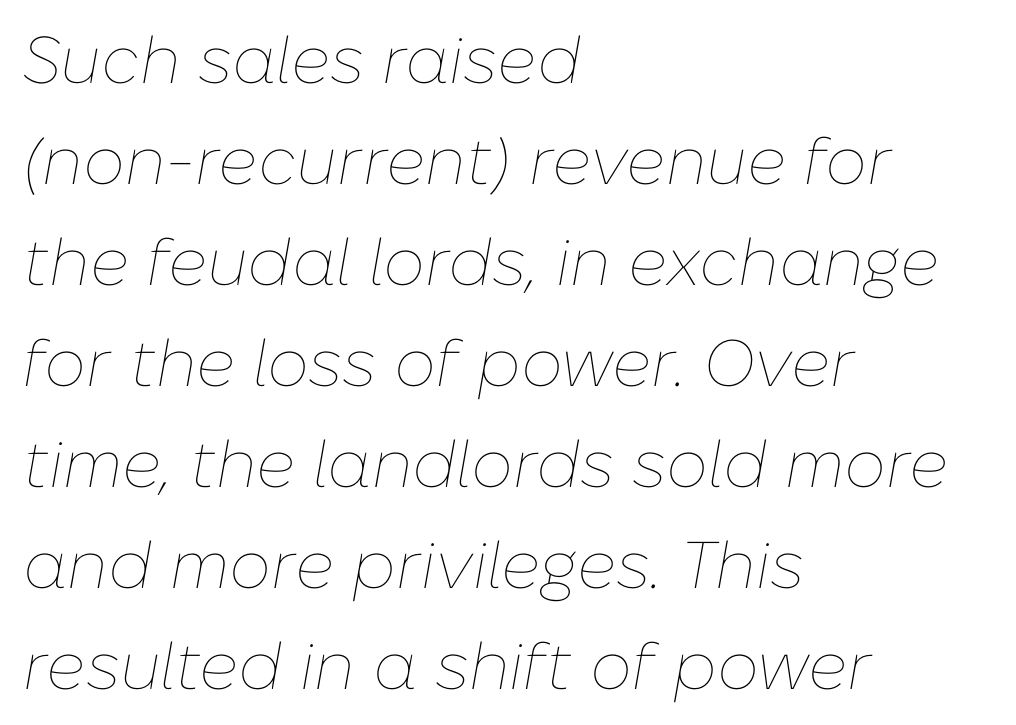
{"italic": "yes", "lean": "right", "slant_degrees": 10, "bold": "no", "weight": "thin", "width": "normal", "stroke_contrast": "low", "x_height": "medium", "monospaced": "no", "underline": "no", "align": "left", "line_spacing": "normal", "line_spacing_ratio": 1.53, "letter_spacing": "normal", "letter_spacing_em": 0.0, "glyph_px": 66}
